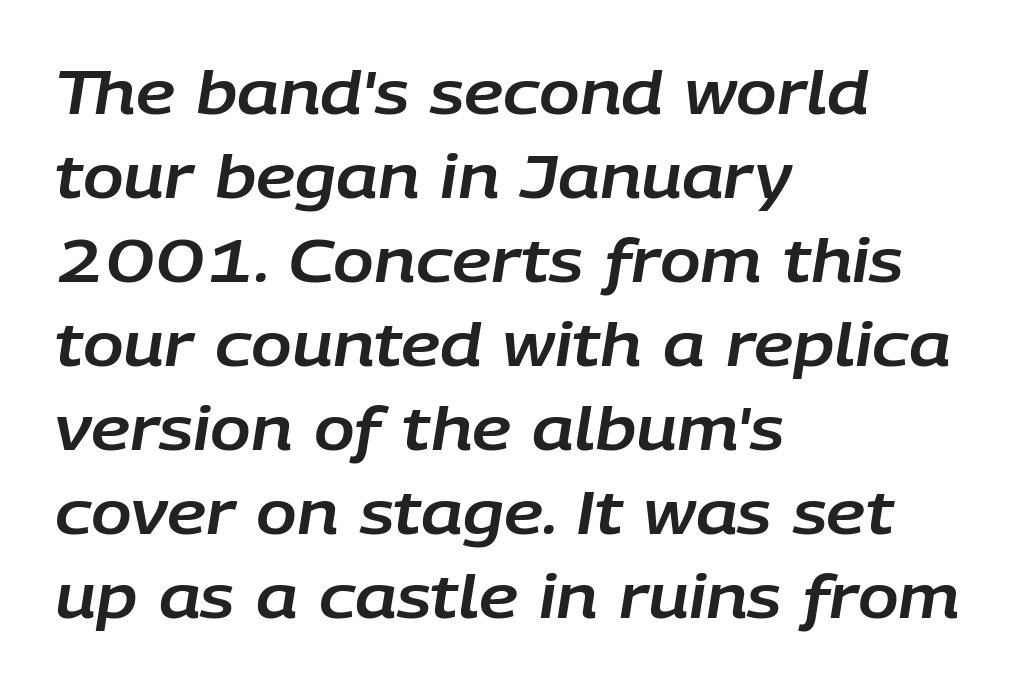
{"italic": "yes", "lean": "right", "slant_degrees": 9, "width": "normal", "stroke_contrast": "low", "x_height": "large", "monospaced": "no", "underline": "no", "align": "left", "line_spacing": "normal", "line_spacing_ratio": 1.4, "letter_spacing": "normal", "letter_spacing_em": 0.0, "glyph_px": 60}
